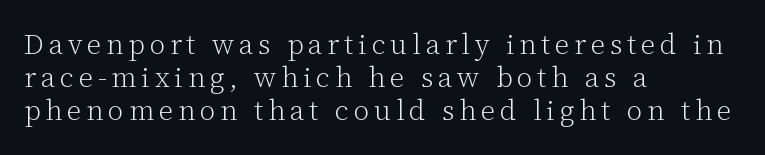
Letters rest on an invisible, unmarked baseline. Is this a sans? No — the strokes have serifs. The passage is arranged the way most books set body copy — flush left. Ordinary non-slanted type is in use.
